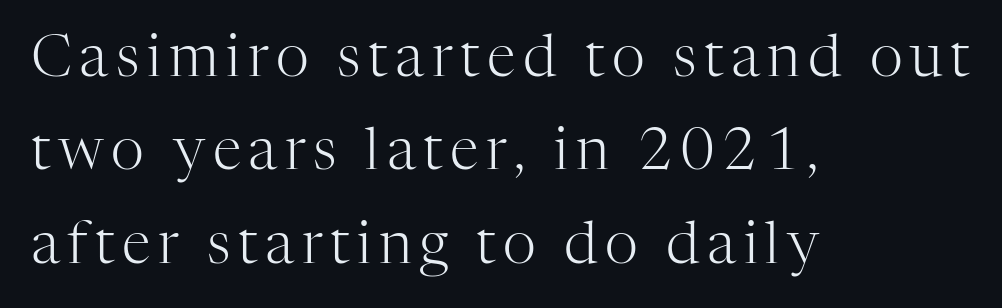
Q: Is the text bold? A: No.
Q: Is the text italic (slanted)? A: No, it is upright.
Q: Is the typeface a serif or a sans-serif typeface? A: Serif.
Q: Is the text underlined? A: No.
Q: How is the paragraph aligned? A: Left-aligned.
Q: Is the spacing between lines tight, normal or loose? A: Normal.
Q: Width (condensed, normal, or wide)? A: Normal.
Q: Stroke contrast? A: High.
Q: x-height? A: Medium.
Q: Monospaced? A: No.
